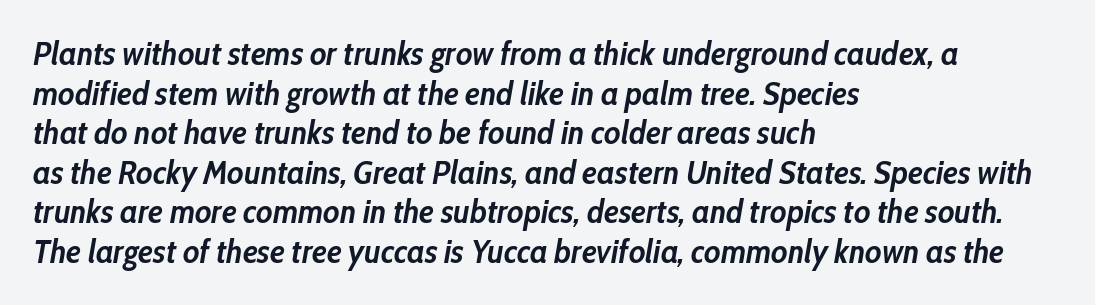
A student would call this left alignment; a typographer would say flush left, rag right. The sample has been set heavy, in full bold. Decoration check: the copy has no underline. How are the letters spaced? Ordinarily, with no added tracking.
